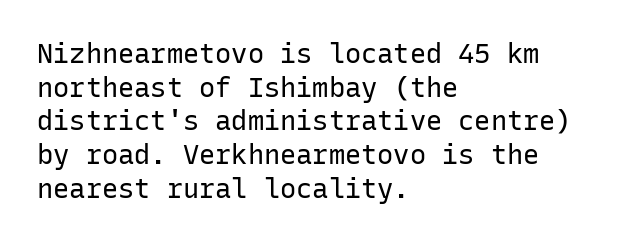
Q: Is the text bold? A: No.
Q: Is the text italic (slanted)? A: No, it is upright.
Q: Is the text underlined? A: No.
Q: How is the paragraph aligned? A: Left-aligned.
Q: Is the spacing between letters normal or unusually wide? A: Normal.
Q: Is the spacing between lines tight, normal or loose? A: Normal.
